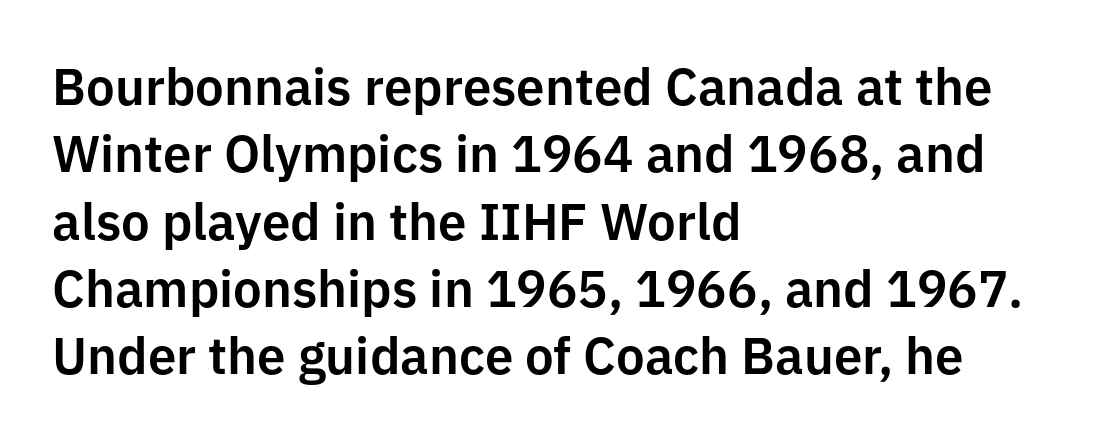
Q: Is the text italic (slanted)? A: No, it is upright.
Q: Is the typeface a serif or a sans-serif typeface? A: Sans-serif.
Q: Is the text underlined? A: No.
Q: How is the paragraph aligned? A: Left-aligned.
Q: Is the spacing between letters normal or unusually wide? A: Normal.
Q: Is the spacing between lines tight, normal or loose? A: Normal.
Q: Width (condensed, normal, or wide)? A: Normal.
Q: Stroke contrast? A: Low.
Q: x-height? A: Medium.
Q: Monospaced? A: No.
